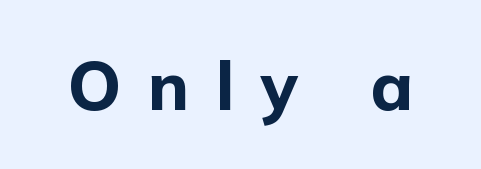
Q: Is the text bold? A: Yes.
Q: Is the text italic (slanted)? A: No, it is upright.
Q: Is the typeface a serif or a sans-serif typeface? A: Sans-serif.
Q: Is the text underlined? A: No.
Q: Is the spacing between letters normal or unusually wide? A: Unusually wide.
Q: Width (condensed, normal, or wide)? A: Normal.
Q: Stroke contrast? A: Low.
Q: x-height? A: Medium.
Q: Monospaced? A: No.
